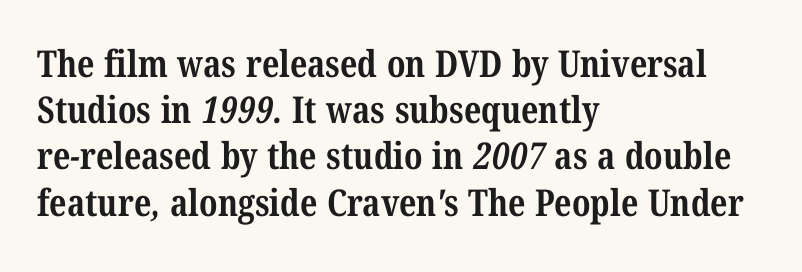
Q: Is the text bold? A: Yes.
Q: Is the typeface a serif or a sans-serif typeface? A: Serif.
Q: Is the text underlined? A: No.
Q: How is the paragraph aligned? A: Left-aligned.
Q: Is the spacing between letters normal or unusually wide? A: Normal.
Q: Is the spacing between lines tight, normal or loose? A: Normal.
Q: Width (condensed, normal, or wide)? A: Condensed.
Q: Stroke contrast? A: Medium.
Q: x-height? A: Medium.
Q: Monospaced? A: No.
